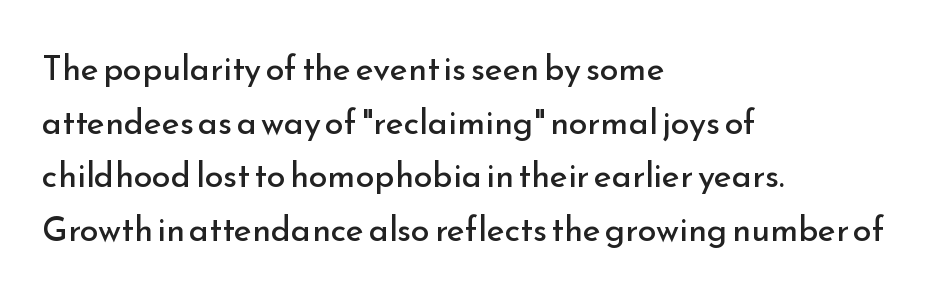
The image shows 34 px regular-weight sans-serif type, upright; set left-aligned, normal line spacing (1.58x), normal letter spacing, not underlined; low stroke contrast and a small x-height.
